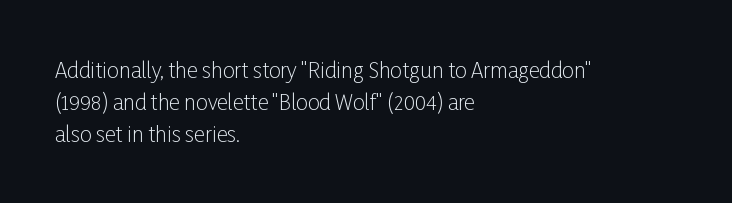
The image shows 21 px text type, upright; set left-aligned, normal line spacing (1.52x), normal letter spacing, not underlined.
